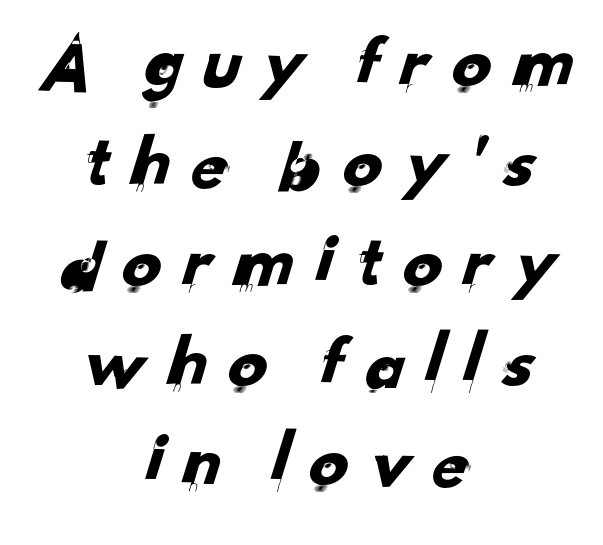
Q: Is the typeface a serif or a sans-serif typeface? A: Sans-serif.
Q: Is the text underlined? A: No.
Q: How is the paragraph aligned? A: Centered.
Q: Is the spacing between letters normal or unusually wide? A: Unusually wide.
Q: Is the spacing between lines tight, normal or loose? A: Normal.
Q: Width (condensed, normal, or wide)? A: Normal.
Q: Stroke contrast? A: Low.
Q: x-height? A: Small.
Q: Monospaced? A: No.
